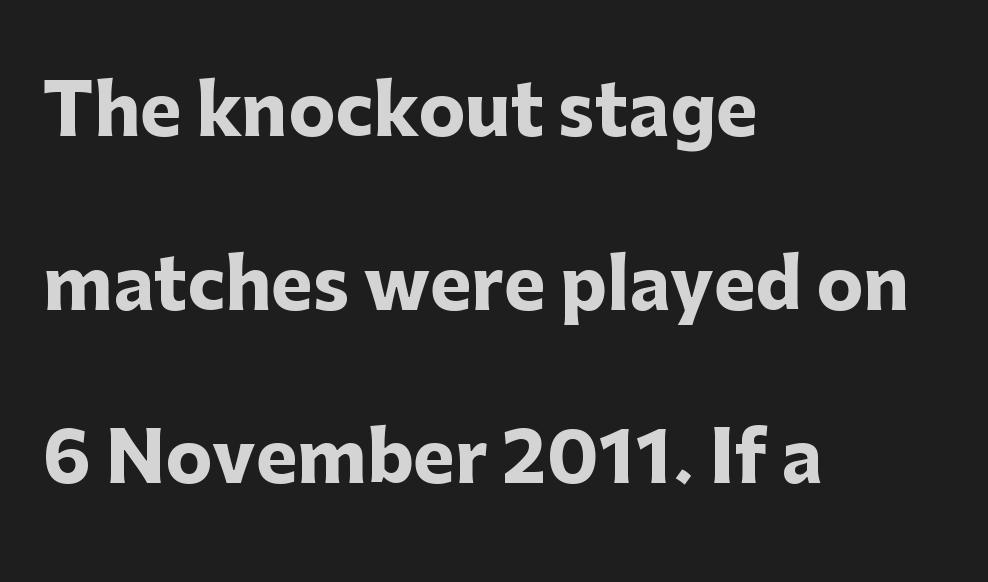
{"serif": "no", "italic": "no", "bold": "yes", "weight": "heavy", "width": "normal", "stroke_contrast": "low", "x_height": "medium", "monospaced": "no", "underline": "no", "align": "left", "line_spacing": "loose", "line_spacing_ratio": 2.48, "letter_spacing": "normal", "letter_spacing_em": 0.0, "glyph_px": 70}
